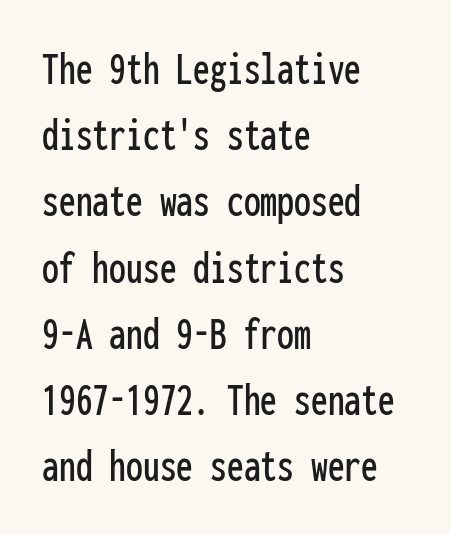
{"serif": "no", "italic": "no", "width": "condensed", "stroke_contrast": "low", "x_height": "medium", "monospaced": "yes", "underline": "no", "align": "left", "line_spacing": "normal", "line_spacing_ratio": 1.38, "letter_spacing": "normal", "letter_spacing_em": 0.0, "glyph_px": 48}
